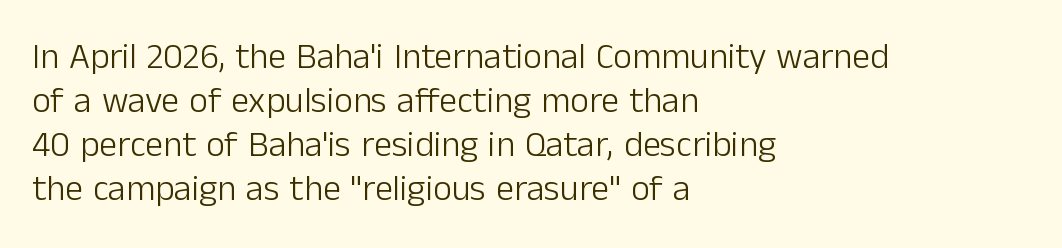
{"serif": "no", "italic": "no", "bold": "no", "weight": "light", "width": "normal", "stroke_contrast": "low", "x_height": "medium", "monospaced": "no", "underline": "no", "align": "left", "line_spacing_ratio": 1.22, "letter_spacing": "normal", "letter_spacing_em": 0.0, "glyph_px": 36}
